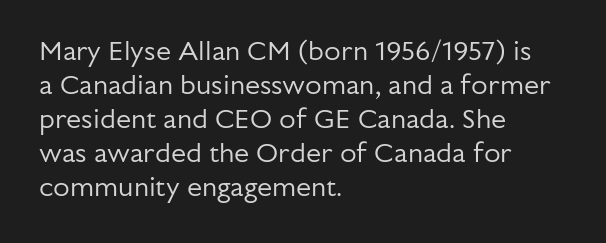
Vertically, the passage feels balanced, rows spaced as you'd expect. The strip under each line holds only bare page. Weight: in the light-to-regular range. Glyph-to-glyph distance matches everyday printed text.
